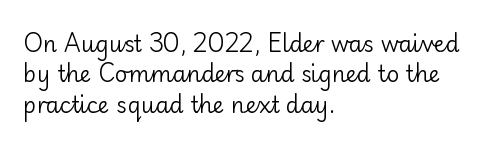
Q: Is the text bold? A: No.
Q: Is the text italic (slanted)? A: No, it is upright.
Q: Is the text underlined? A: No.
Q: How is the paragraph aligned? A: Left-aligned.
Q: Is the spacing between letters normal or unusually wide? A: Normal.
Q: Is the spacing between lines tight, normal or loose? A: Normal.
